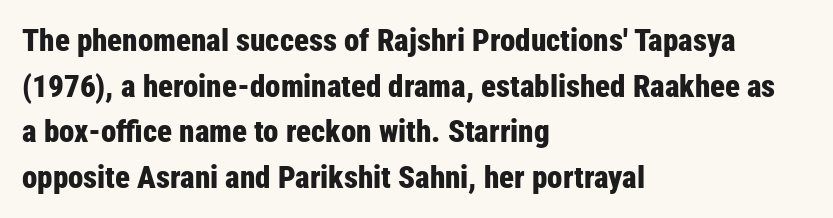
The line texture is even and compact thanks to regular tracking. Character widths vary here, with narrow letters taking less room than wide ones. If you measured baseline to baseline, you'd find a middling distance. Does the lettering tilt? It doesn't — this is upright. The string is rendered with underlining switched off.
